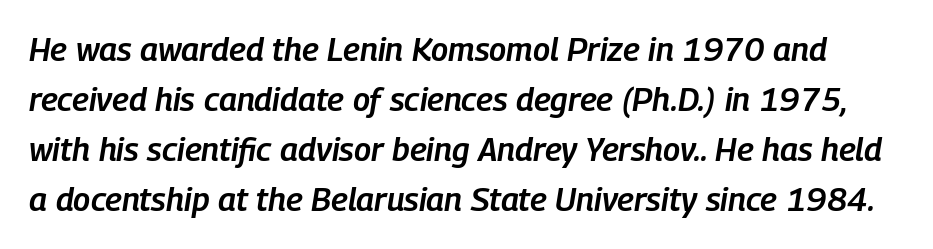
The image shows 33 px semibold, condensed type, italic (leaning right); set normal line spacing (1.52x), normal letter spacing, not underlined; low stroke contrast and a medium x-height.
